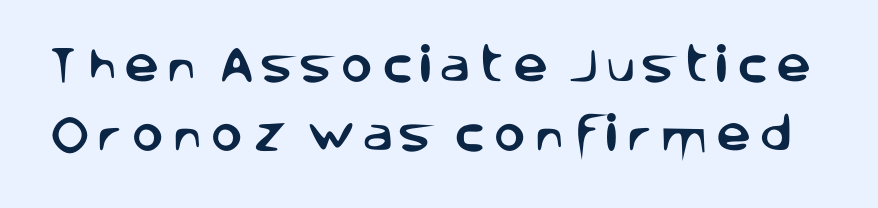
Unlike italic type, these characters show no tilt at all. Rule under the text: the space is simply empty. Serif or sans? Sans — the stroke terminals are bare. The letters advance in unequal steps, a hallmark of proportional type.
